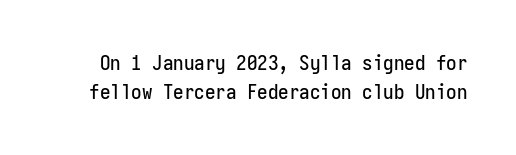
The image shows 21 px text type, upright; set normal line spacing (1.39x), normal letter spacing, not underlined.
